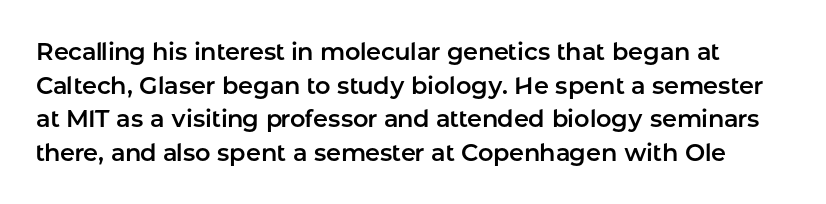
{"italic": "no", "underline": "no", "line_spacing": "normal", "line_spacing_ratio": 1.4, "letter_spacing": "normal", "letter_spacing_em": 0.0, "glyph_px": 24}
